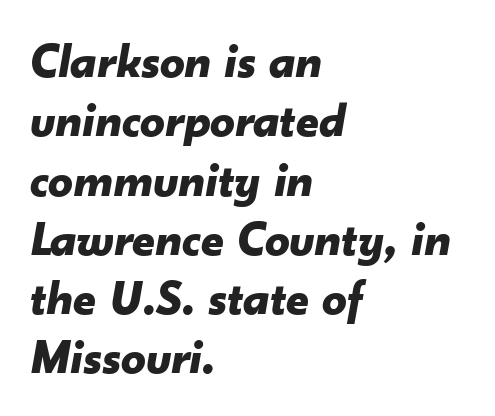
{"italic": "yes", "lean": "right", "slant_degrees": 10, "bold": "yes", "weight": "bold", "width": "normal", "stroke_contrast": "low", "x_height": "small", "monospaced": "no", "underline": "no", "align": "left", "line_spacing_ratio": 1.21, "letter_spacing": "normal", "letter_spacing_em": 0.0, "glyph_px": 49}
